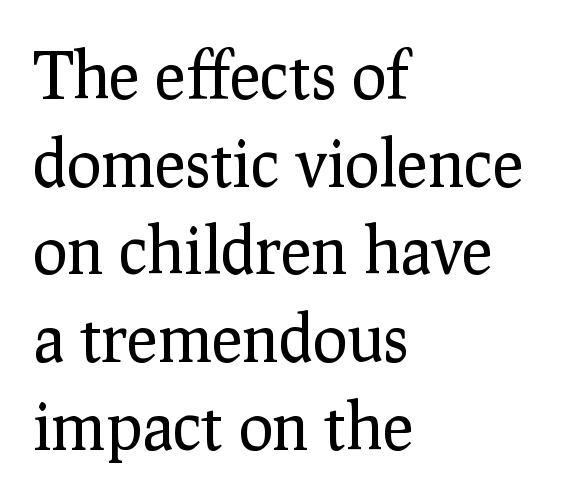
Q: Is the text bold? A: No.
Q: Is the text italic (slanted)? A: No, it is upright.
Q: Is the typeface a serif or a sans-serif typeface? A: Serif.
Q: Is the text underlined? A: No.
Q: How is the paragraph aligned? A: Left-aligned.
Q: Is the spacing between letters normal or unusually wide? A: Normal.
Q: Is the spacing between lines tight, normal or loose? A: Normal.
Q: Width (condensed, normal, or wide)? A: Normal.
Q: Stroke contrast? A: Low.
Q: x-height? A: Medium.
Q: Monospaced? A: No.
